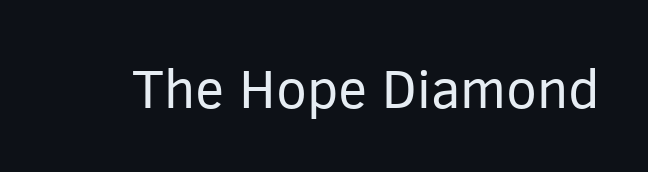
{"serif": "no", "italic": "no", "bold": "no", "weight": "regular", "width": "normal", "stroke_contrast": "low", "x_height": "medium", "monospaced": "no", "underline": "no", "letter_spacing": "normal", "letter_spacing_em": 0.0, "glyph_px": 55}
